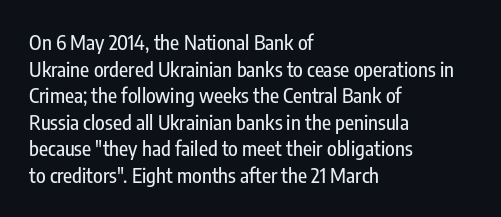
Which margin do the lines hug? The left one — the right edge is uneven. Do the letters lean? They stand straight. Students, note that the glyphs here touch the page at normal intervals. The block of text has a typical density, with ordinary space between rows. Unmarked baselines from the first word to the last.
